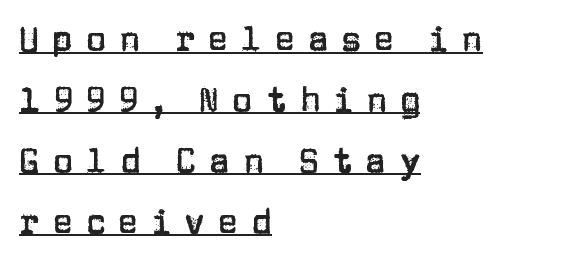
Honestly, the letter spacing is so wide it's the main thing you notice. Every word sits above its own underline. Italic? Not at all — the glyphs are vertical. Each letter keeps its own natural width here, so spacing adapts to shape. Layout note: lines flush left. Examine the stroke ends and you'll find no serifs.
